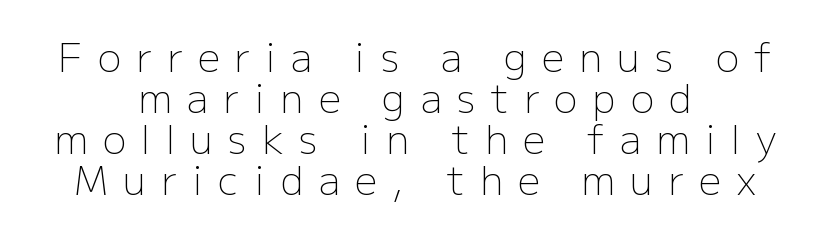
{"serif": "no", "italic": "no", "bold": "no", "weight": "light", "width": "normal", "stroke_contrast": "low", "x_height": "medium", "monospaced": "no", "underline": "no", "align": "center", "line_spacing": "tight", "line_spacing_ratio": 1.05, "letter_spacing": "wide", "letter_spacing_em": 0.39, "glyph_px": 39}
